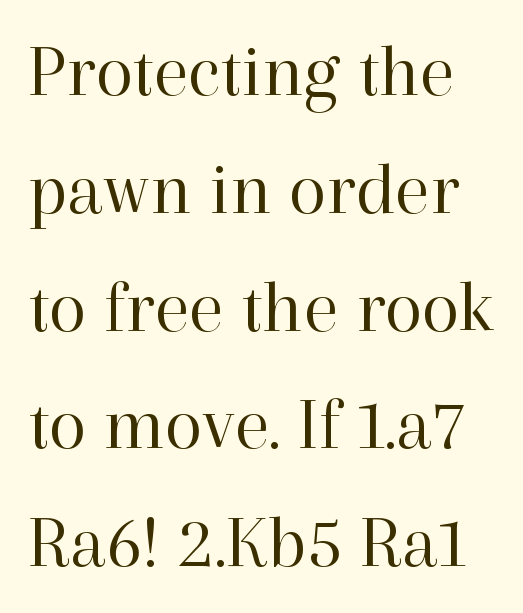
Varying glyph widths throughout — classic text-font behaviour. Every character sits straight up, as roman type does. Stem width sits at or under what a default text font uses. The letterforms sit shoulder to shoulder at normal distance.
